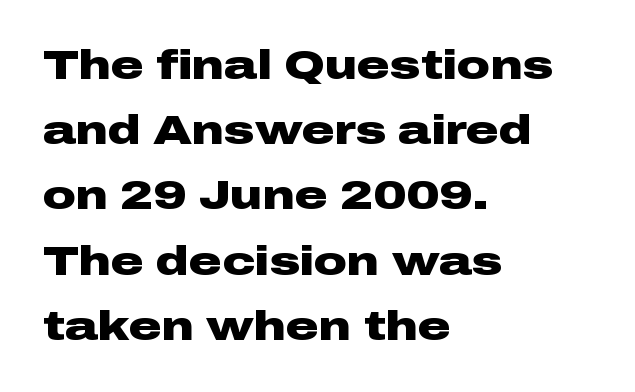
Q: Is the text bold? A: Yes.
Q: Is the text italic (slanted)? A: No, it is upright.
Q: Is the typeface a serif or a sans-serif typeface? A: Sans-serif.
Q: Is the text underlined? A: No.
Q: How is the paragraph aligned? A: Left-aligned.
Q: Is the spacing between letters normal or unusually wide? A: Normal.
Q: Is the spacing between lines tight, normal or loose? A: Normal.
Q: Width (condensed, normal, or wide)? A: Wide.
Q: Stroke contrast? A: Low.
Q: x-height? A: Medium.
Q: Monospaced? A: No.
